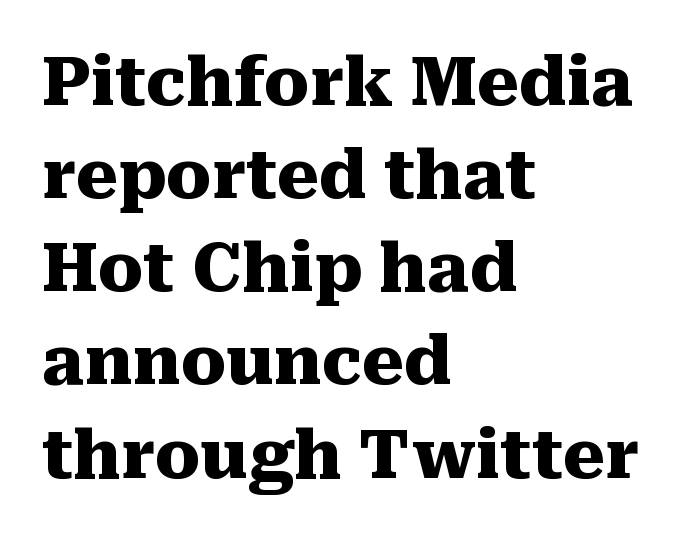
This sample uses an upright cut, with every glyph sitting square on the baseline. These lines are rendered in a variable-pitch font. Old-style or modern, the face here clearly has serifs. The type is set solid horizontally, with unmodified tracking. Is there much room between lines? A standard amount, neither cramped nor airy.
